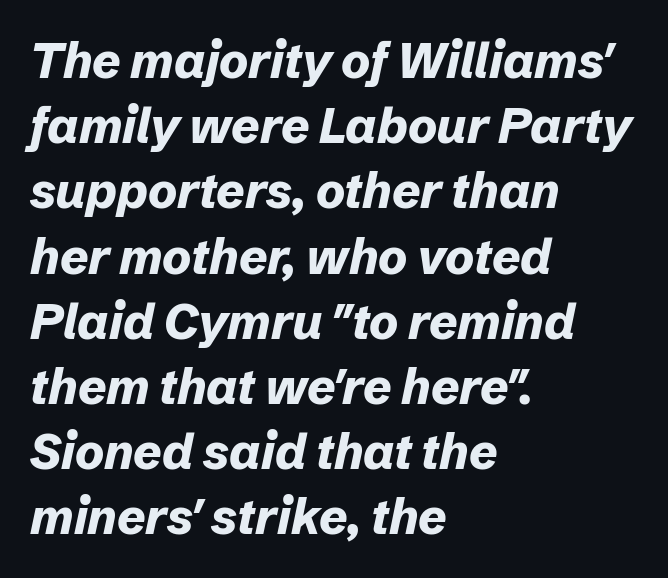
{"italic": "yes", "lean": "right", "slant_degrees": 12, "bold": "yes", "weight": "bold", "width": "normal", "stroke_contrast": "low", "x_height": "medium", "monospaced": "no", "underline": "no", "align": "left", "line_spacing": "normal", "line_spacing_ratio": 1.33, "letter_spacing": "normal", "letter_spacing_em": 0.0, "glyph_px": 49}
